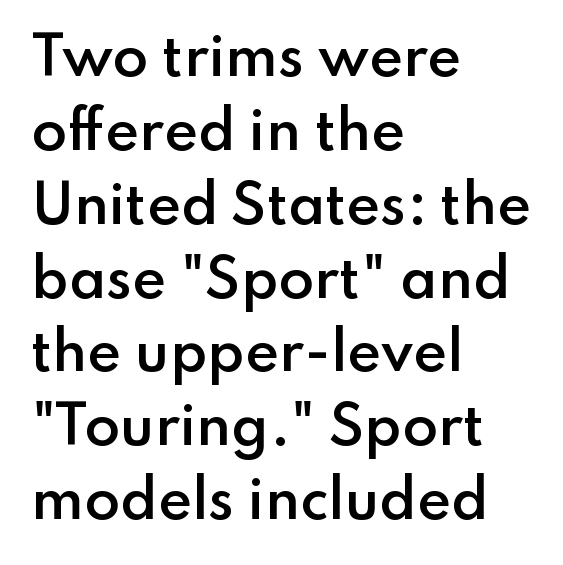
The horizontal fit of the characters is conventional and even. The specimen reads as upright at a glance. Is this a fixed-width face? No — the glyphs have proportional, varying widths. The rendering uses a semibold face; strokes are thickened but not to full bold.
